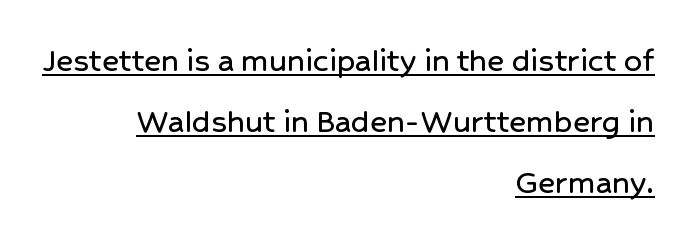
The image shows 36 px sans-serif type, upright; set right-aligned, normal line spacing (1.7x), normal letter spacing, underlined; low stroke contrast and a medium x-height.
